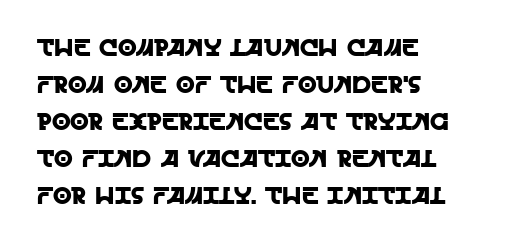
This is roman type, the default non-slanted kind. The lines in this sample share a left origin and differ only in where they stop. Glance below the letters and you will spot only blank space. The line-height multiplier appears to be the usual default. No extra tracking has been applied to these lines.
